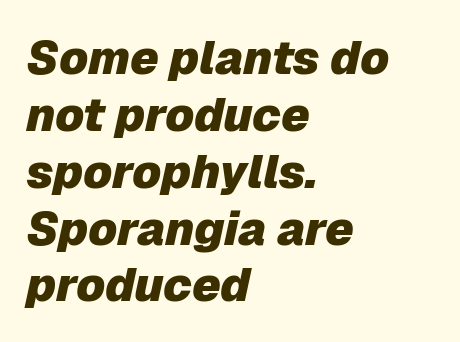
Q: Is the text bold? A: Yes.
Q: Is the text italic (slanted)? A: Yes, it leans right by about 12 degrees.
Q: Is the text underlined? A: No.
Q: How is the paragraph aligned? A: Left-aligned.
Q: Is the spacing between letters normal or unusually wide? A: Normal.
Q: Width (condensed, normal, or wide)? A: Normal.
Q: Stroke contrast? A: Low.
Q: x-height? A: Medium.
Q: Monospaced? A: No.
